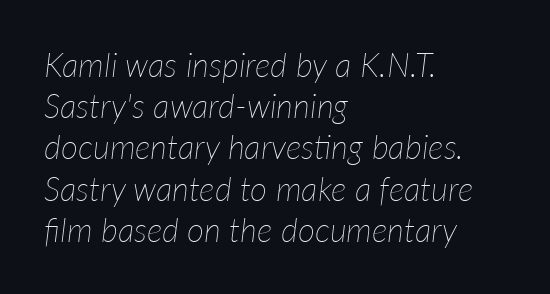
Q: Is the text bold? A: No.
Q: Is the text italic (slanted)? A: Yes, it leans right by about 7 degrees.
Q: Is the text underlined? A: No.
Q: How is the paragraph aligned? A: Left-aligned.
Q: Is the spacing between letters normal or unusually wide? A: Normal.
Q: Is the spacing between lines tight, normal or loose? A: Normal.
Q: Width (condensed, normal, or wide)? A: Normal.
Q: Stroke contrast? A: Low.
Q: x-height? A: Medium.
Q: Monospaced? A: No.
